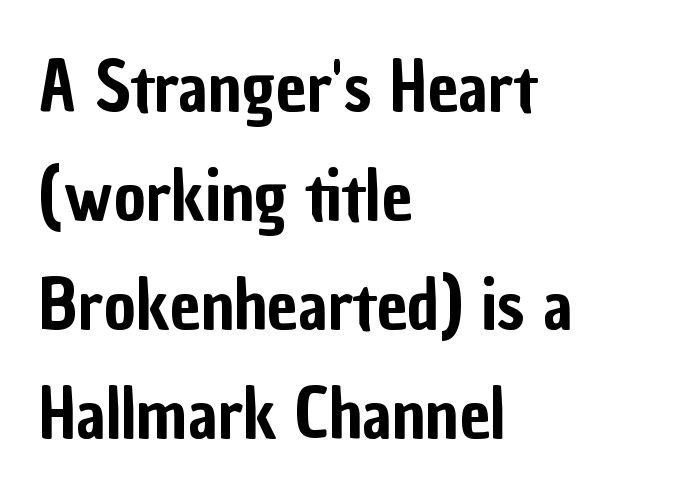
The image shows 69 px condensed sans-serif type, upright; set left-aligned, normal line spacing (1.58x), normal letter spacing, not underlined; low stroke contrast and a medium x-height.
